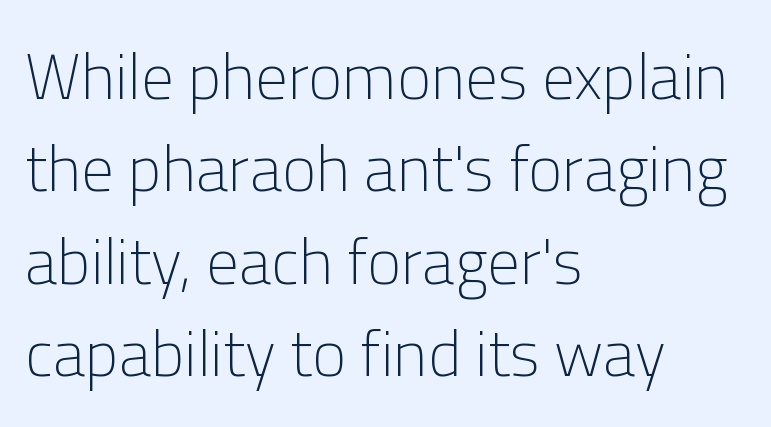
Q: Is the text bold? A: No.
Q: Is the text italic (slanted)? A: No, it is upright.
Q: Is the typeface a serif or a sans-serif typeface? A: Sans-serif.
Q: Is the text underlined? A: No.
Q: How is the paragraph aligned? A: Left-aligned.
Q: Is the spacing between letters normal or unusually wide? A: Normal.
Q: Is the spacing between lines tight, normal or loose? A: Normal.
Q: Width (condensed, normal, or wide)? A: Normal.
Q: Stroke contrast? A: Low.
Q: x-height? A: Medium.
Q: Monospaced? A: No.
